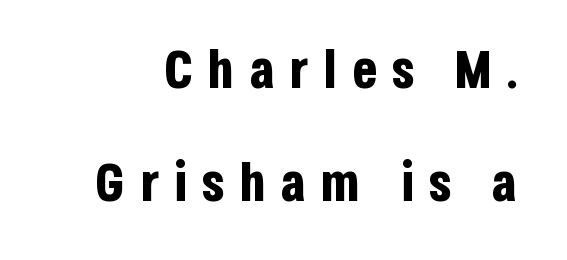
The image shows 53 px bold, condensed sans-serif type, upright; set loose line spacing (2.13x), unusually wide letter spacing (+0.26 em), not underlined; low stroke contrast and a large x-height.
